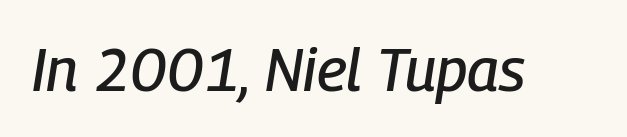
{"italic": "yes", "lean": "right", "slant_degrees": 9, "width": "condensed", "stroke_contrast": "low", "x_height": "medium", "monospaced": "no", "underline": "no", "letter_spacing": "normal", "letter_spacing_em": 0.0, "glyph_px": 60}
